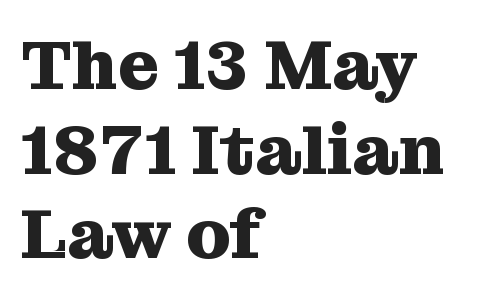
{"serif": "yes", "italic": "no", "bold": "yes", "weight": "heavy", "width": "normal", "stroke_contrast": "medium", "x_height": "medium", "monospaced": "no", "underline": "no", "align": "left", "line_spacing_ratio": 1.21, "letter_spacing": "normal", "letter_spacing_em": 0.0, "glyph_px": 70}
